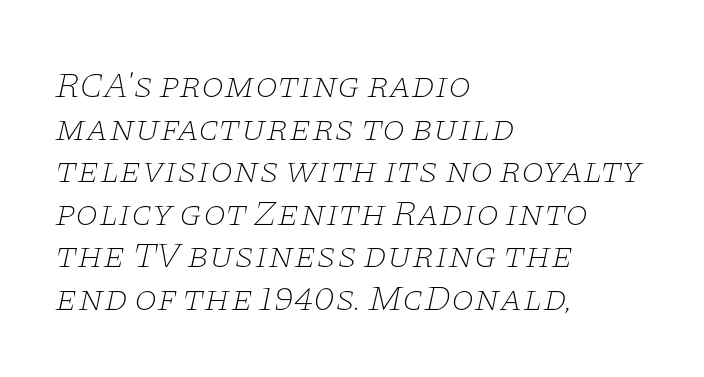
{"serif": "yes", "italic": "yes", "lean": "right", "slant_degrees": 11, "bold": "no", "weight": "thin", "width": "wide", "stroke_contrast": "low", "x_height": "large", "monospaced": "no", "underline": "no", "align": "left", "line_spacing": "tight", "line_spacing_ratio": 1.15, "letter_spacing": "normal", "letter_spacing_em": 0.0, "glyph_px": 37}
